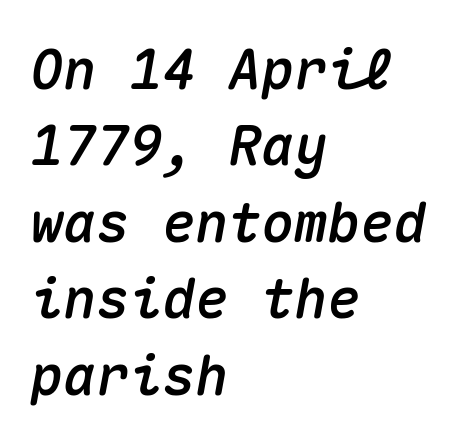
Lines of text with bare space underneath. Caption: standard tracking, unaltered. This sample has the even, mechanical cadence of fixed-width lettering. Slanted lettering throughout.
